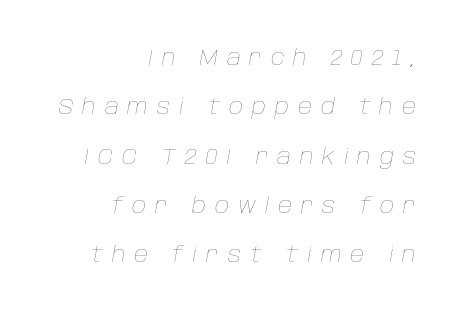
Q: Is the text bold? A: No.
Q: Is the text italic (slanted)? A: Yes, it leans right by about 10 degrees.
Q: Is the text underlined? A: No.
Q: How is the paragraph aligned? A: Right-aligned.
Q: Is the spacing between letters normal or unusually wide? A: Unusually wide.
Q: Is the spacing between lines tight, normal or loose? A: Loose.
